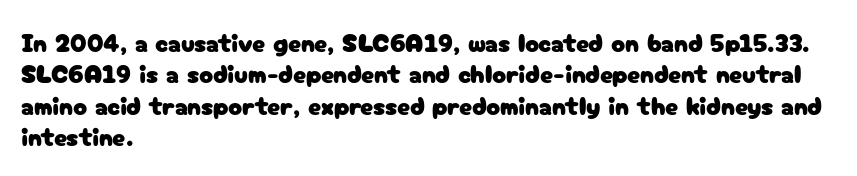
Q: Is the text italic (slanted)? A: No, it is upright.
Q: Is the text underlined? A: No.
Q: How is the paragraph aligned? A: Left-aligned.
Q: Is the spacing between letters normal or unusually wide? A: Normal.
